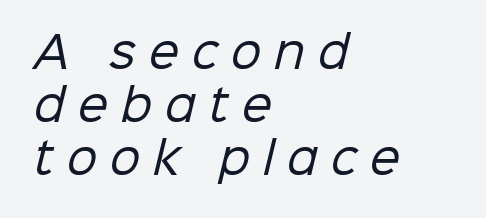
Q: Is the text bold? A: No.
Q: Is the typeface a serif or a sans-serif typeface? A: Sans-serif.
Q: Is the text underlined? A: No.
Q: How is the paragraph aligned? A: Left-aligned.
Q: Is the spacing between letters normal or unusually wide? A: Unusually wide.
Q: Width (condensed, normal, or wide)? A: Normal.
Q: Stroke contrast? A: Low.
Q: x-height? A: Medium.
Q: Monospaced? A: No.
